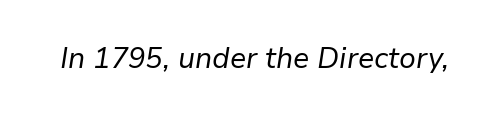
The image shows 29 px regular-weight type, italic (leaning right); set normal letter spacing, not underlined; low stroke contrast and a medium x-height.
